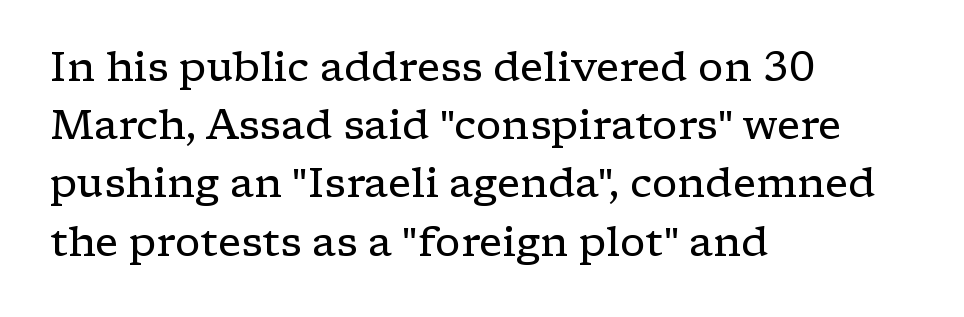
The designer went with a serif here, giving each stem small feet. Reading down the column, the eye jumps a familiar distance to each next line. No chunkiness to these letters — they're not bold. Nothing unusual about the tracking: characters are spaced as the font intends.
